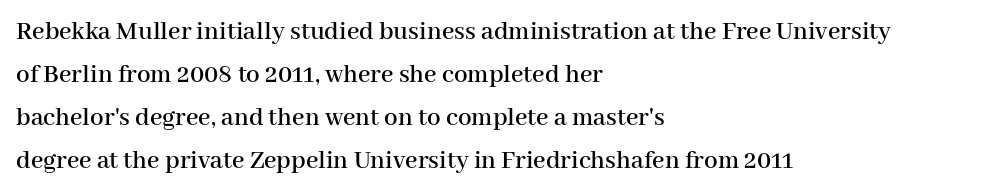
Q: Is the text italic (slanted)? A: No, it is upright.
Q: Is the text underlined? A: No.
Q: How is the paragraph aligned? A: Left-aligned.
Q: Is the spacing between letters normal or unusually wide? A: Normal.
Q: Is the spacing between lines tight, normal or loose? A: Normal.
